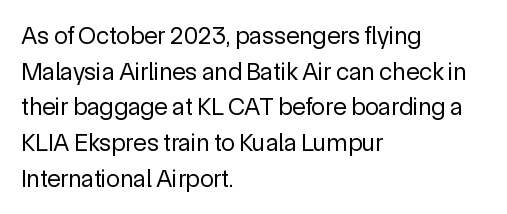
{"italic": "no", "bold": "no", "underline": "no", "align": "left", "line_spacing": "normal", "line_spacing_ratio": 1.43, "letter_spacing": "normal", "letter_spacing_em": 0.0, "glyph_px": 25}
